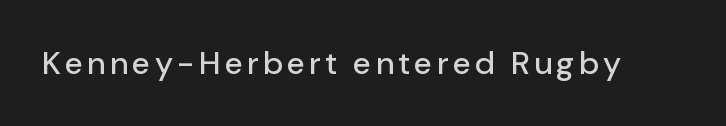
The gap between lines stays unmarked. In terms of posture, this sample is upright. The face used here is a sans, in the tradition of grotesques and geometrics. Do the characters align in a grid? No, the font is proportional.
